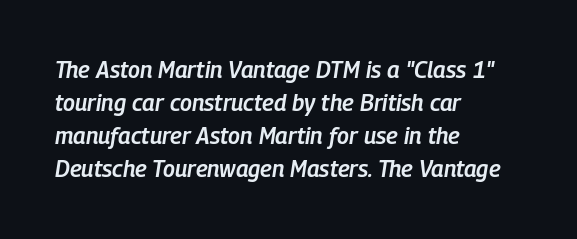
{"italic": "yes", "lean": "right", "slant_degrees": 9, "bold": "semi", "underline": "no", "align": "left", "line_spacing": "normal", "line_spacing_ratio": 1.44, "letter_spacing": "normal", "letter_spacing_em": 0.0, "glyph_px": 23}
